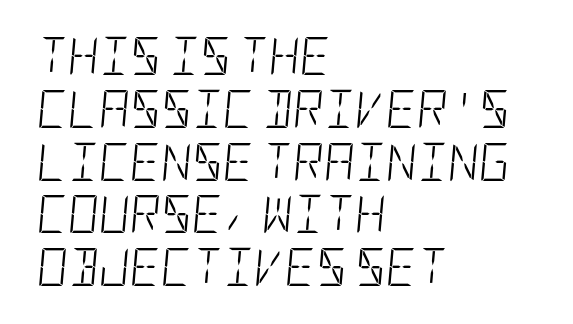
How would I describe the line gaps? Plain and ordinary. The string is rendered with underlining switched off. The whole block is typeset with a tilt. Stems here are at most as thick as an everyday book face. Glyph-to-glyph distance matches everyday printed text.
